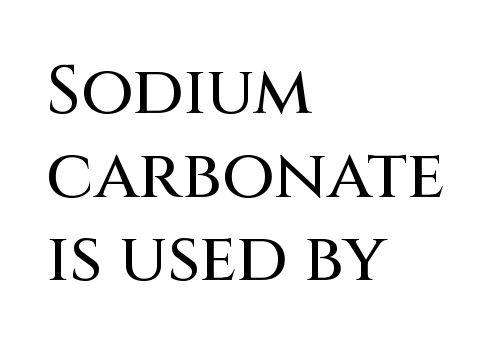
The image shows 68 px sans-serif type, upright; set left-aligned, line spacing 1.23x, normal letter spacing, not underlined; medium stroke contrast and a large x-height.
